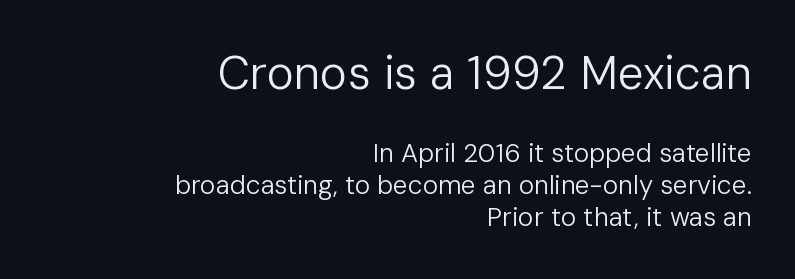
Does extra space separate the letters? No, they use regular spacing. Ascenders rise straight up at ninety degrees. Do the characters align in a grid? No, the font is proportional. Clear beneath every line of the passage.
